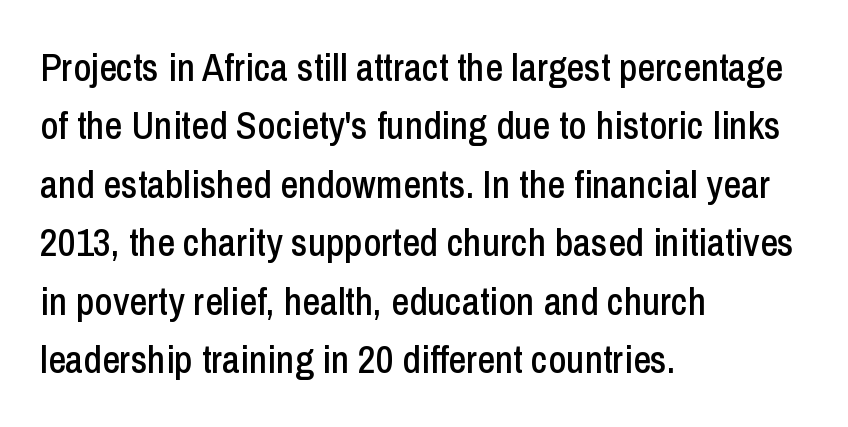
The image shows 39 px condensed sans-serif type, upright; set left-aligned, normal line spacing (1.5x), normal letter spacing, not underlined; low stroke contrast and a medium x-height.
